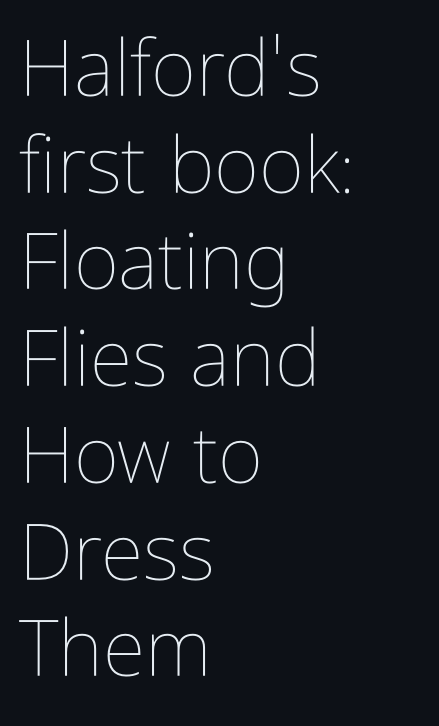
{"italic": "no", "bold": "no", "weight": "thin", "width": "condensed", "stroke_contrast": "low", "x_height": "medium", "monospaced": "no", "underline": "no", "align": "left", "line_spacing_ratio": 1.24, "letter_spacing": "normal", "letter_spacing_em": 0.0, "glyph_px": 78}
